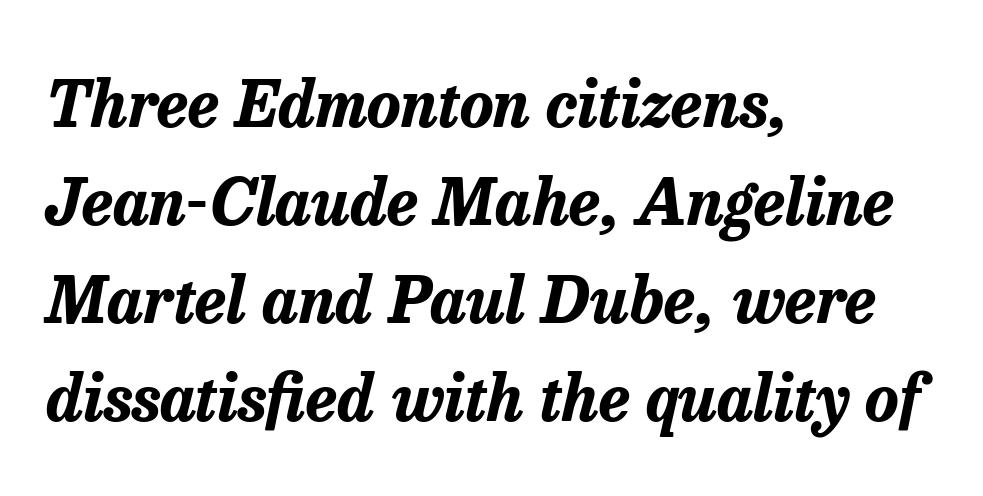
{"italic": "yes", "lean": "right", "slant_degrees": 13, "bold": "yes", "weight": "bold", "width": "normal", "stroke_contrast": "low", "x_height": "medium", "monospaced": "no", "underline": "no", "align": "left", "line_spacing": "normal", "line_spacing_ratio": 1.53, "letter_spacing": "normal", "letter_spacing_em": 0.0, "glyph_px": 64}
